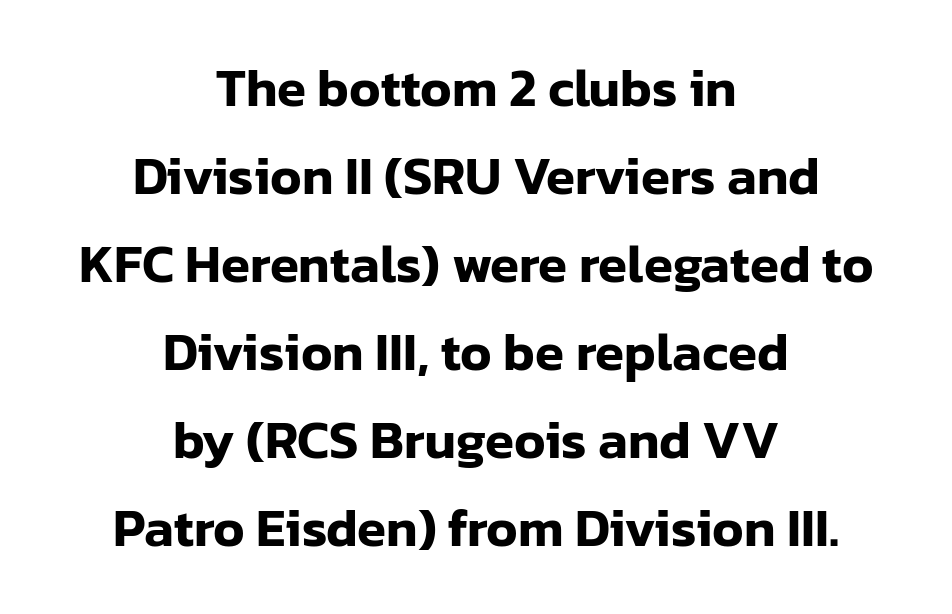
Q: Is the text italic (slanted)? A: No, it is upright.
Q: Is the typeface a serif or a sans-serif typeface? A: Sans-serif.
Q: Is the text underlined? A: No.
Q: How is the paragraph aligned? A: Centered.
Q: Is the spacing between letters normal or unusually wide? A: Normal.
Q: Is the spacing between lines tight, normal or loose? A: Normal.
Q: Width (condensed, normal, or wide)? A: Normal.
Q: Stroke contrast? A: Low.
Q: x-height? A: Medium.
Q: Monospaced? A: No.
